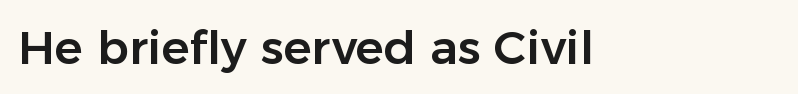
The image shows 47 px sans-serif type, upright; set normal letter spacing, not underlined; low stroke contrast and a medium x-height.
